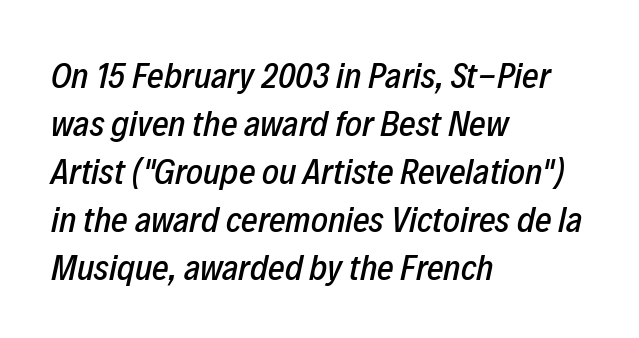
Looks like regular typesetting: each glyph gets only the width it needs. Clear beneath every line of the passage. Tracking value appears to be zero — textbook default spacing. The letters are slanted; this is an italic face. Alignment: flush left.
